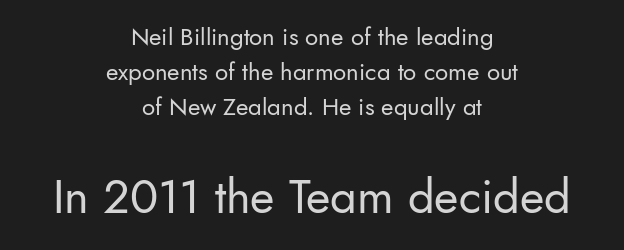
The image shows 47 px regular-weight sans-serif type, upright; set centered, normal line spacing (1.46x), normal letter spacing, not underlined; the second (bottom) block is 1.96x larger; low stroke contrast and a small x-height.
